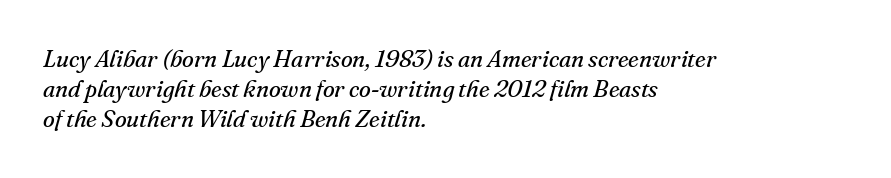
Q: Is the text bold? A: No.
Q: Is the text italic (slanted)? A: Yes, it leans right by about 16 degrees.
Q: Is the text underlined? A: No.
Q: How is the paragraph aligned? A: Left-aligned.
Q: Is the spacing between letters normal or unusually wide? A: Normal.
Q: Is the spacing between lines tight, normal or loose? A: Normal.
